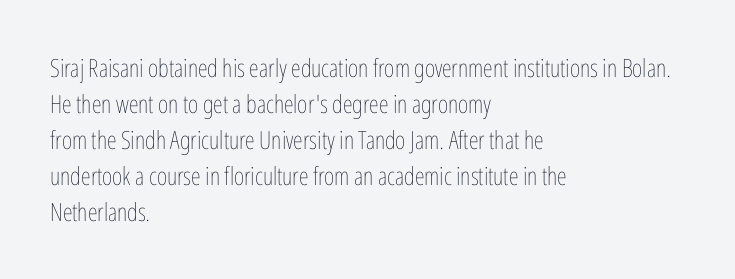
Q: Is the text bold? A: No.
Q: Is the text italic (slanted)? A: No, it is upright.
Q: Is the text underlined? A: No.
Q: How is the paragraph aligned? A: Left-aligned.
Q: Is the spacing between letters normal or unusually wide? A: Normal.
Q: Is the spacing between lines tight, normal or loose? A: Normal.
